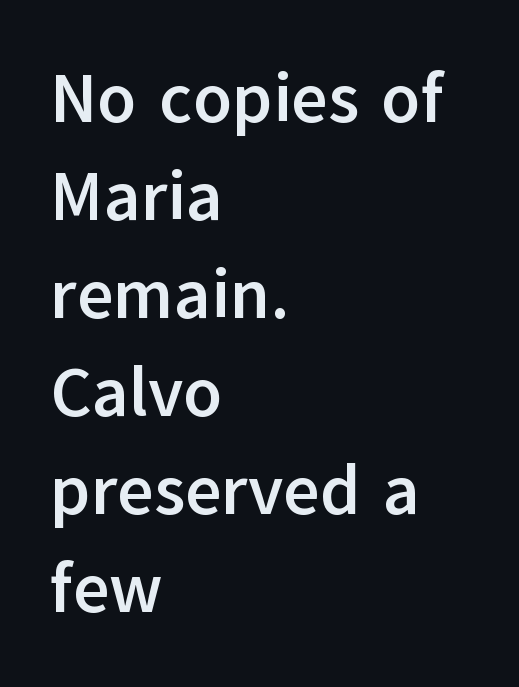
A typesetter would call this proportional, since set widths differ per character. The strokes are fattened all the way to bold. The passage shown has conventional tracking throughout. Bare-footed words on every line. Alignment: flush left.
